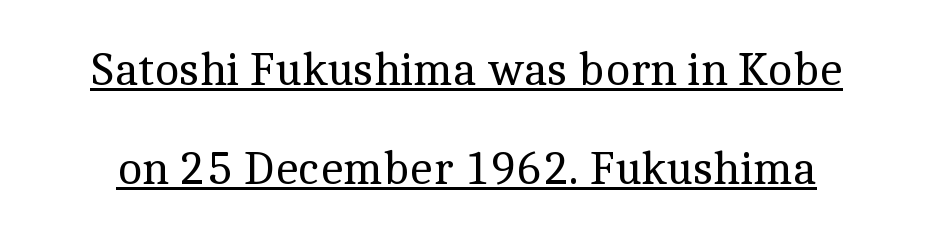
{"serif": "yes", "italic": "no", "bold": "no", "weight": "regular", "width": "normal", "x_height": "medium", "monospaced": "no", "underline": "yes", "line_spacing": "loose", "line_spacing_ratio": 2.07, "letter_spacing": "normal", "letter_spacing_em": 0.0, "glyph_px": 48}
